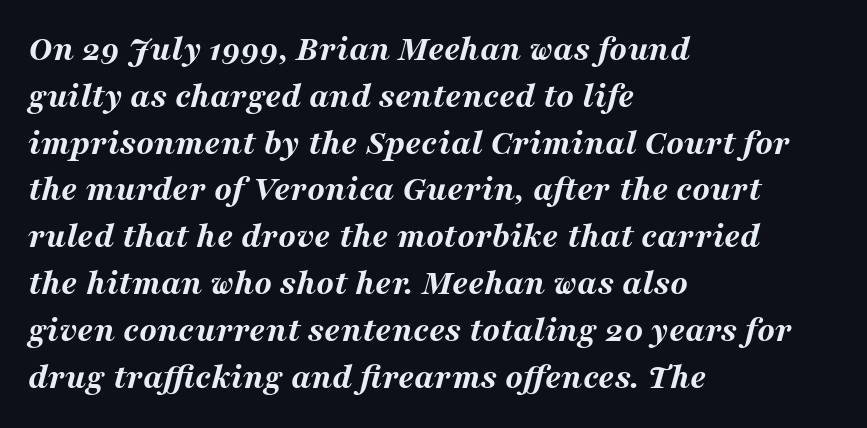
Q: Is the text bold? A: Yes.
Q: Is the text italic (slanted)? A: Yes, it leans right by about 16 degrees.
Q: Is the text underlined? A: No.
Q: How is the paragraph aligned? A: Left-aligned.
Q: Is the spacing between letters normal or unusually wide? A: Normal.
Q: Is the spacing between lines tight, normal or loose? A: Normal.
Q: Width (condensed, normal, or wide)? A: Wide.
Q: Stroke contrast? A: Medium.
Q: x-height? A: Medium.
Q: Monospaced? A: No.
